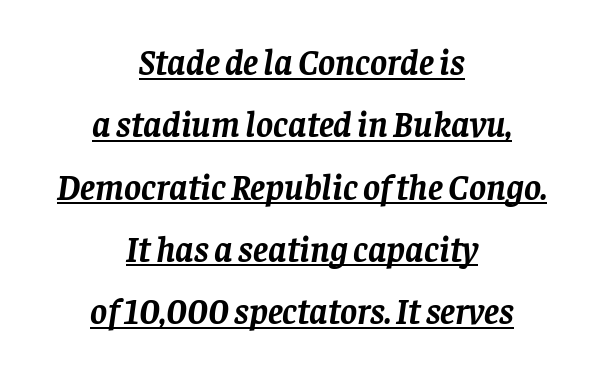
This sample is center-justified, so both line endings float freely. Observe the lean: these are italic letterforms. The rendering uses natural spacing where letterforms have individual widths. What weight is shown? A full bold with thick strokes. Serifs: yes, visible at the terminals of the letterforms. Students, observe the line beneath the letters — that is underlining.
